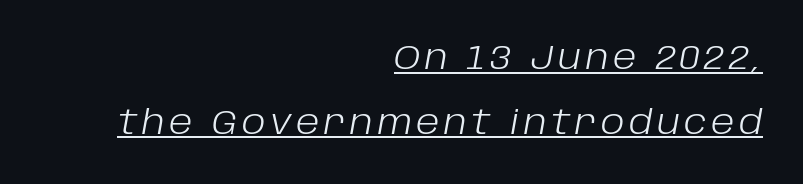
{"italic": "yes", "lean": "right", "slant_degrees": 10, "bold": "no", "weight": "light", "width": "normal", "stroke_contrast": "low", "x_height": "large", "monospaced": "no", "underline": "yes", "align": "right", "line_spacing": "loose", "line_spacing_ratio": 1.9, "glyph_px": 34}
